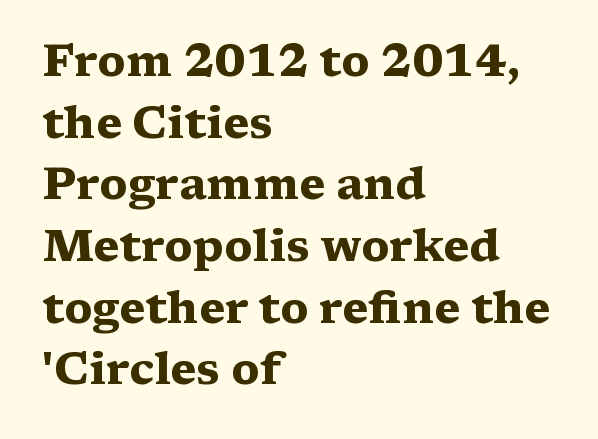
The image shows 45 px heavy, wide serif type, upright; set left-aligned, normal line spacing (1.37x), normal letter spacing, not underlined; medium stroke contrast and a medium x-height.
